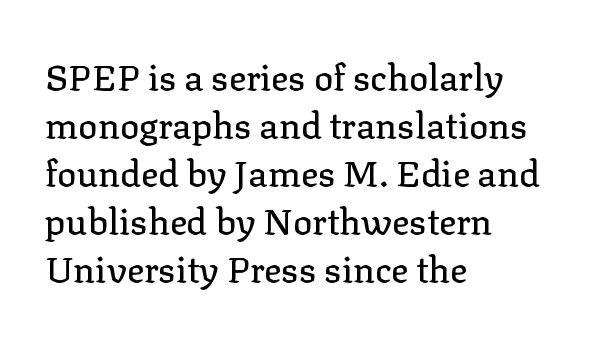
{"serif": "yes", "italic": "no", "width": "normal", "stroke_contrast": "low", "x_height": "medium", "monospaced": "no", "underline": "no", "align": "left", "line_spacing": "normal", "line_spacing_ratio": 1.33, "letter_spacing": "normal", "letter_spacing_em": 0.0, "glyph_px": 36}
